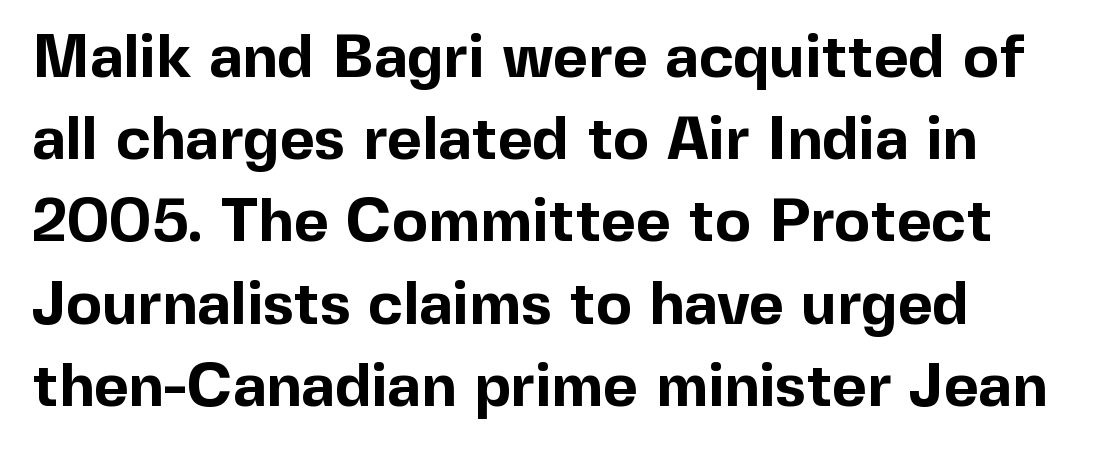
{"serif": "no", "italic": "no", "bold": "yes", "weight": "bold", "width": "normal", "x_height": "medium", "monospaced": "no", "underline": "no", "line_spacing": "normal", "line_spacing_ratio": 1.37, "letter_spacing": "normal", "letter_spacing_em": 0.0, "glyph_px": 60}
